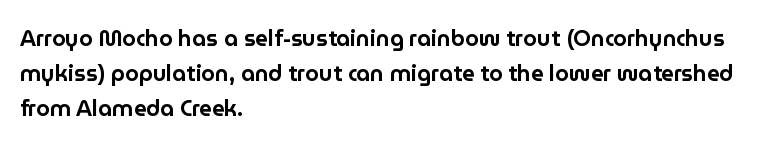
The vertical gap from one line to the next is medium. In terms of posture, this sample is upright. The ragged edge is on the right, which tells us the setting is flush left. Look at the tracking — it's just the regular setting, nothing added. Only glyphs here, with clear space below each row.
